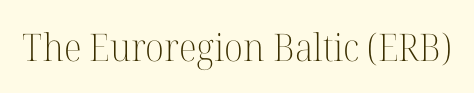
This sample uses plain, unmodified letter spacing. The rendering uses natural spacing where letterforms have individual widths. This rendering employs a face with finishing strokes, i.e., a serif. Ordinary non-slanted type is in use. The area under the type is left untouched.
